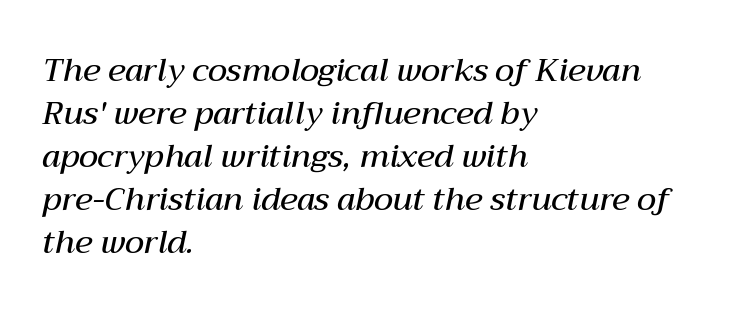
The image shows 32 px semibold type, italic (leaning right); set left-aligned, normal line spacing (1.34x), normal letter spacing, not underlined; medium stroke contrast and a medium x-height.
